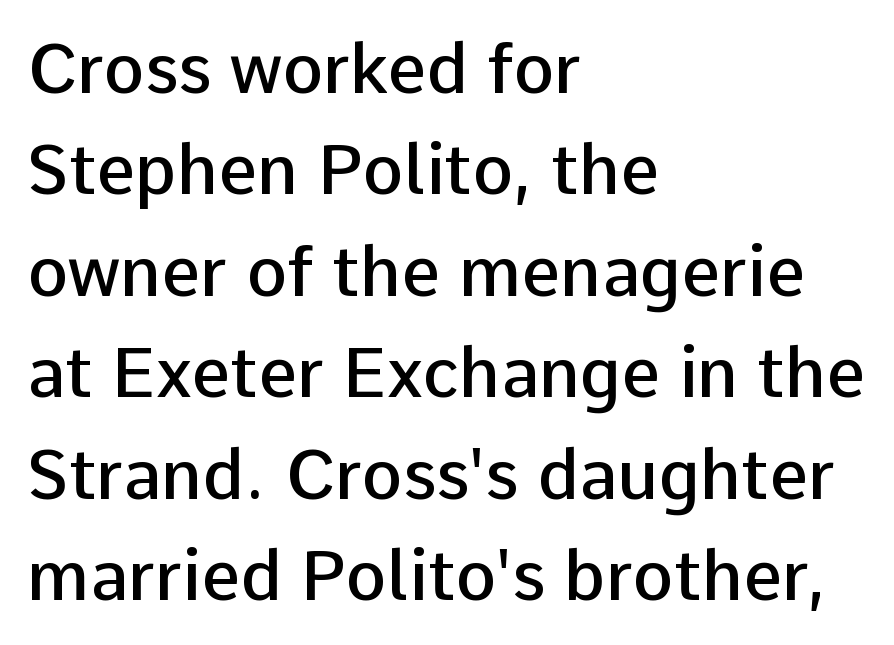
Q: Is the text bold? A: Semi-bold.
Q: Is the text italic (slanted)? A: No, it is upright.
Q: Is the typeface a serif or a sans-serif typeface? A: Sans-serif.
Q: Is the text underlined? A: No.
Q: How is the paragraph aligned? A: Left-aligned.
Q: Is the spacing between letters normal or unusually wide? A: Normal.
Q: Is the spacing between lines tight, normal or loose? A: Normal.
Q: Width (condensed, normal, or wide)? A: Normal.
Q: Stroke contrast? A: Low.
Q: x-height? A: Medium.
Q: Monospaced? A: No.
